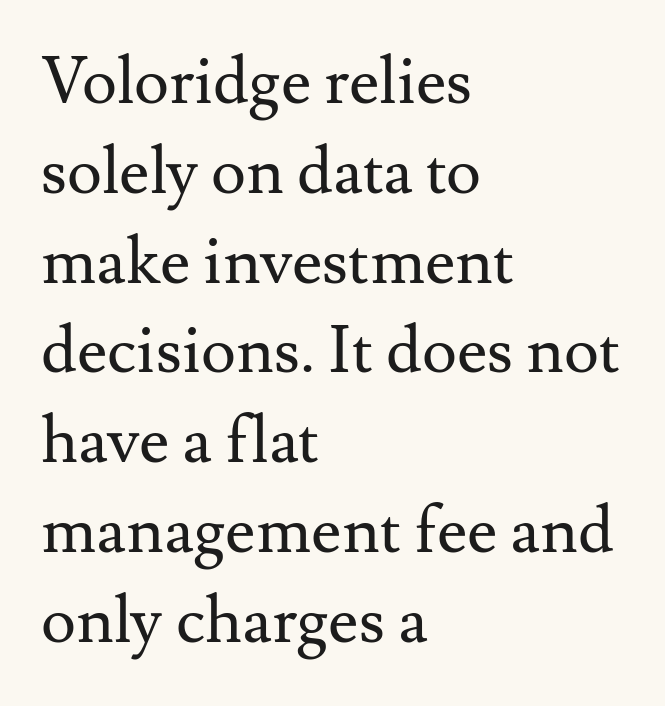
Q: Is the text bold? A: No.
Q: Is the text italic (slanted)? A: No, it is upright.
Q: Is the typeface a serif or a sans-serif typeface? A: Serif.
Q: Is the text underlined? A: No.
Q: How is the paragraph aligned? A: Left-aligned.
Q: Is the spacing between letters normal or unusually wide? A: Normal.
Q: Is the spacing between lines tight, normal or loose? A: Normal.
Q: Width (condensed, normal, or wide)? A: Normal.
Q: Stroke contrast? A: Medium.
Q: x-height? A: Small.
Q: Monospaced? A: No.
